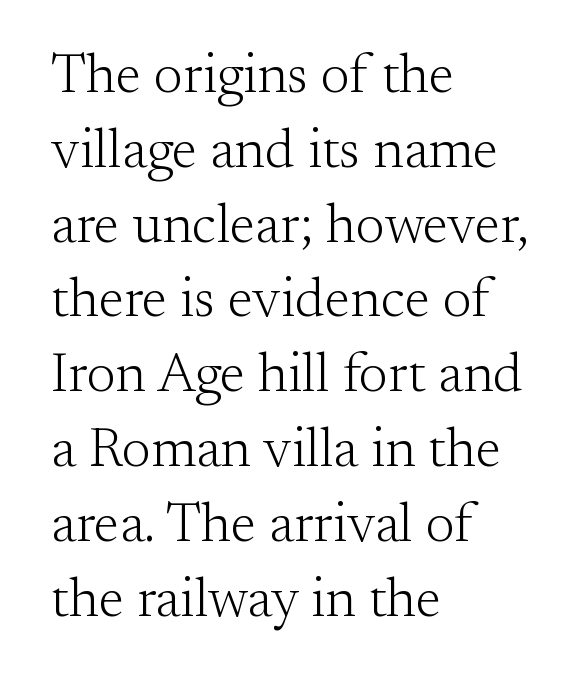
Q: Is the text bold? A: No.
Q: Is the text italic (slanted)? A: No, it is upright.
Q: Is the typeface a serif or a sans-serif typeface? A: Serif.
Q: Is the text underlined? A: No.
Q: How is the paragraph aligned? A: Left-aligned.
Q: Is the spacing between letters normal or unusually wide? A: Normal.
Q: Is the spacing between lines tight, normal or loose? A: Normal.
Q: Width (condensed, normal, or wide)? A: Normal.
Q: Stroke contrast? A: Medium.
Q: x-height? A: Small.
Q: Monospaced? A: No.
